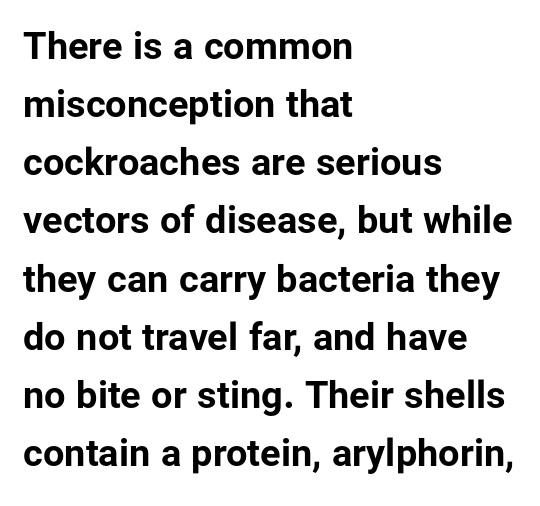
The passage shown is not underscored anywhere. This sample uses a sans-serif face. Upright lettering throughout. Typeset ragged right — the left edge is the straight one.
